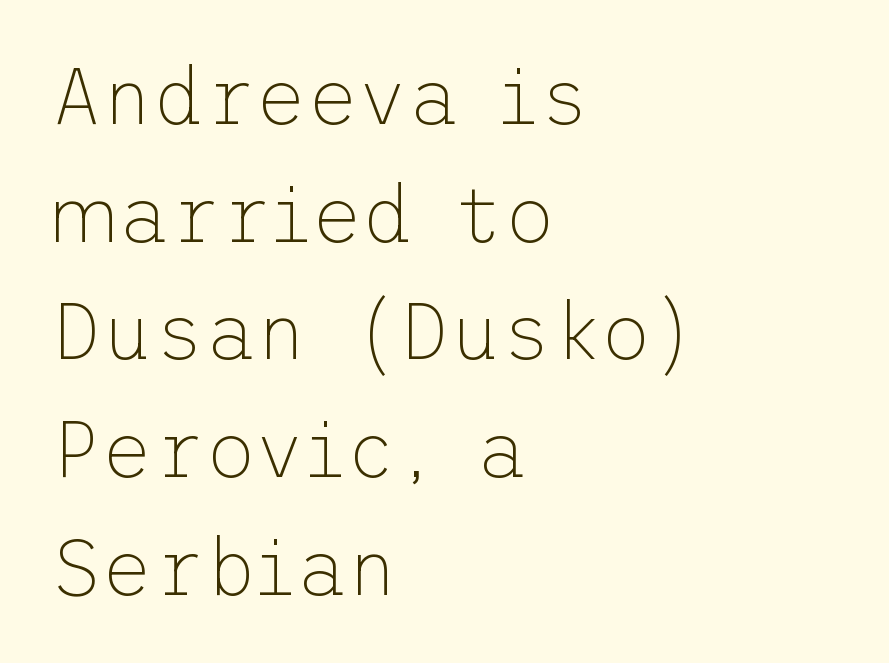
{"serif": "no", "italic": "no", "bold": "no", "weight": "thin", "width": "normal", "stroke_contrast": "low", "x_height": "medium", "underline": "no", "align": "left", "line_spacing": "normal", "line_spacing_ratio": 1.49, "letter_spacing": "normal", "letter_spacing_em": 0.0, "glyph_px": 79}
